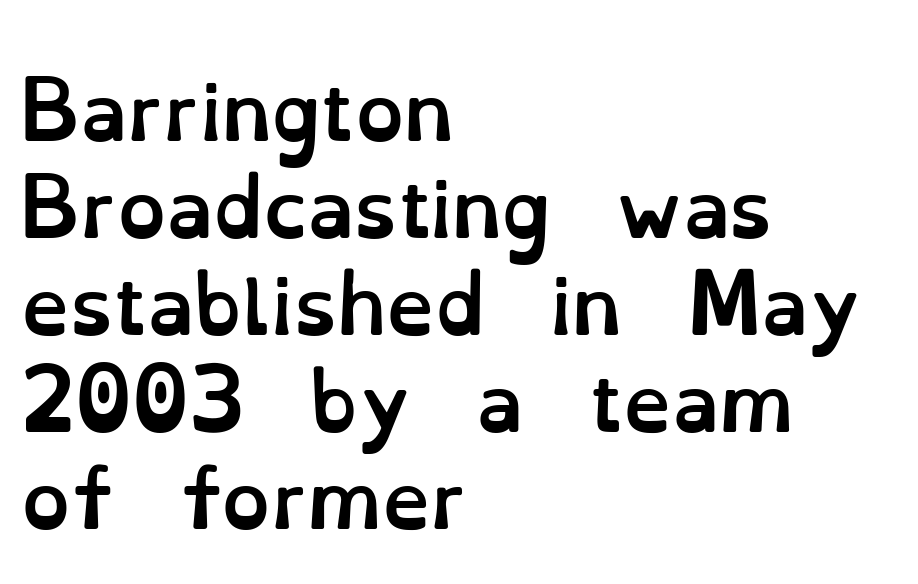
{"italic": "no", "bold": "yes", "weight": "semibold", "width": "normal", "stroke_contrast": "low", "x_height": "small", "monospaced": "no", "underline": "no", "align": "left", "line_spacing": "normal", "line_spacing_ratio": 1.26, "letter_spacing": "normal", "letter_spacing_em": 0.0, "glyph_px": 77}
